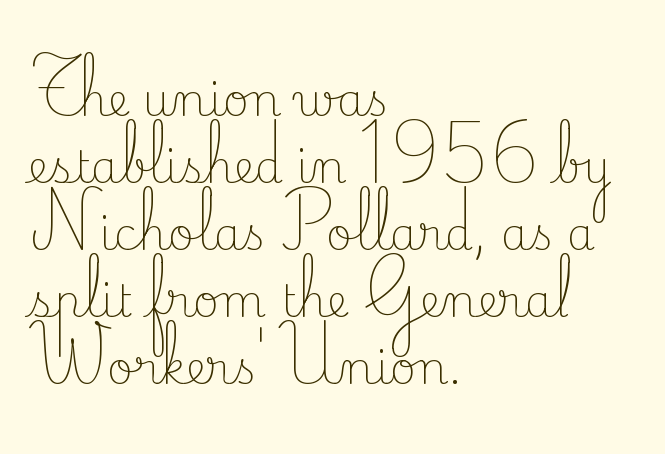
Q: Is the text bold? A: No.
Q: Is the text italic (slanted)? A: No, it is upright.
Q: Is the typeface a serif or a sans-serif typeface? A: Serif.
Q: Is the text underlined? A: No.
Q: How is the paragraph aligned? A: Left-aligned.
Q: Is the spacing between letters normal or unusually wide? A: Normal.
Q: Is the spacing between lines tight, normal or loose? A: Normal.
Q: Width (condensed, normal, or wide)? A: Normal.
Q: Stroke contrast? A: Low.
Q: x-height? A: Small.
Q: Monospaced? A: No.
